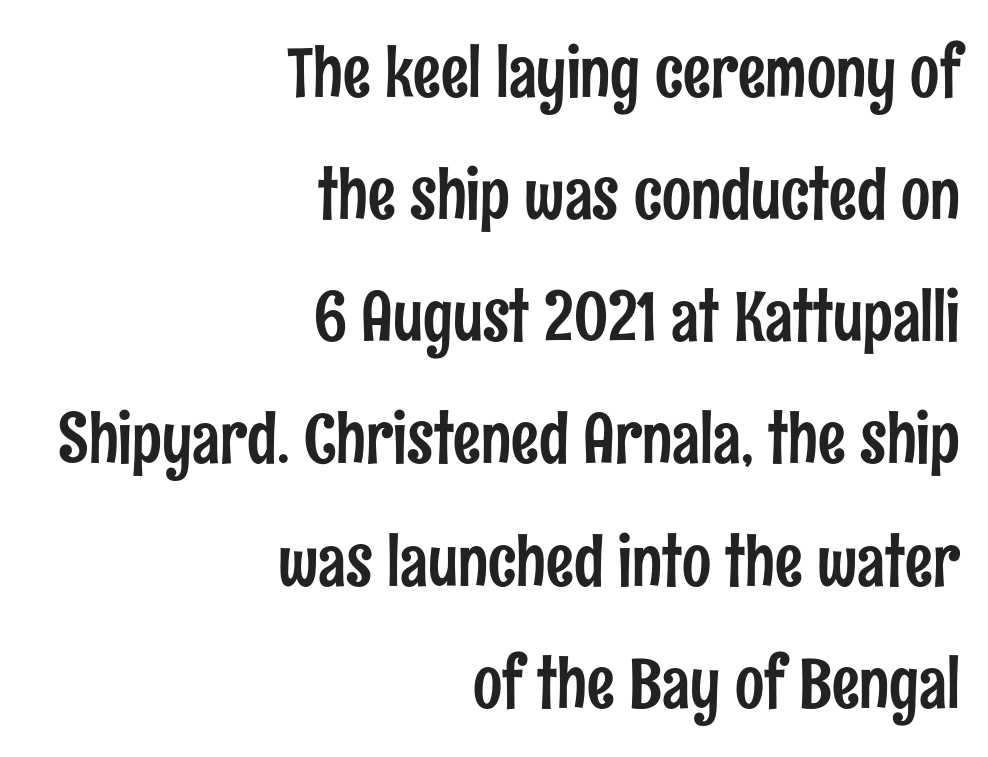
Q: Is the text italic (slanted)? A: No, it is upright.
Q: Is the typeface a serif or a sans-serif typeface? A: Sans-serif.
Q: Is the text underlined? A: No.
Q: How is the paragraph aligned? A: Right-aligned.
Q: Is the spacing between letters normal or unusually wide? A: Normal.
Q: Width (condensed, normal, or wide)? A: Condensed.
Q: Stroke contrast? A: Low.
Q: x-height? A: Medium.
Q: Monospaced? A: No.
